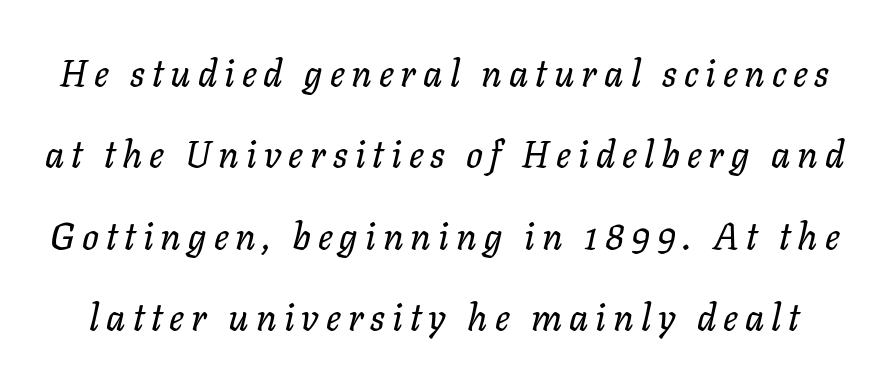
Q: Is the text italic (slanted)? A: Yes, it leans right by about 11 degrees.
Q: Is the text underlined? A: No.
Q: Is the spacing between lines tight, normal or loose? A: Loose.
Q: Width (condensed, normal, or wide)? A: Normal.
Q: Stroke contrast? A: Low.
Q: x-height? A: Medium.
Q: Monospaced? A: No.
